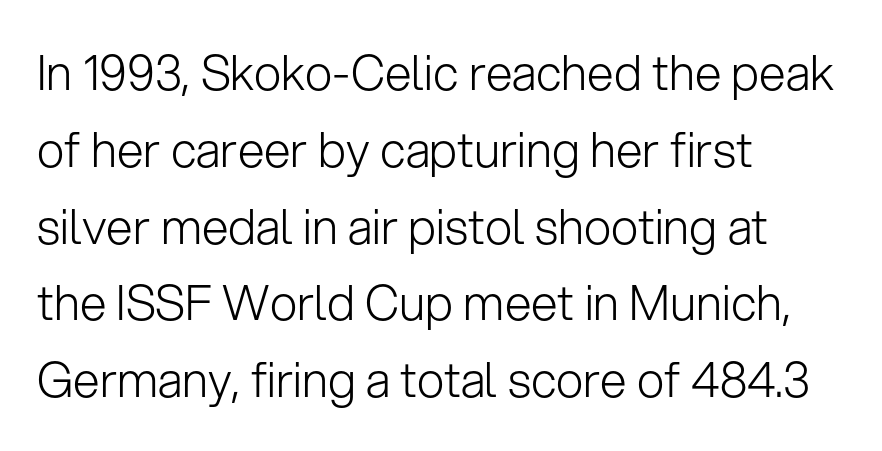
Q: Is the text bold? A: No.
Q: Is the text italic (slanted)? A: No, it is upright.
Q: Is the typeface a serif or a sans-serif typeface? A: Sans-serif.
Q: Is the text underlined? A: No.
Q: How is the paragraph aligned? A: Left-aligned.
Q: Is the spacing between letters normal or unusually wide? A: Normal.
Q: Is the spacing between lines tight, normal or loose? A: Normal.
Q: Width (condensed, normal, or wide)? A: Normal.
Q: Stroke contrast? A: Low.
Q: x-height? A: Medium.
Q: Monospaced? A: No.
